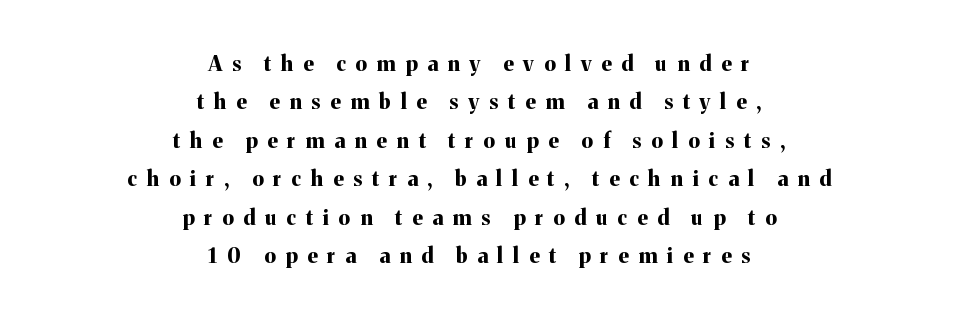
{"italic": "no", "bold": "yes", "underline": "no", "align": "center", "line_spacing_ratio": 1.83, "letter_spacing": "wide", "letter_spacing_em": 0.47, "glyph_px": 21}
